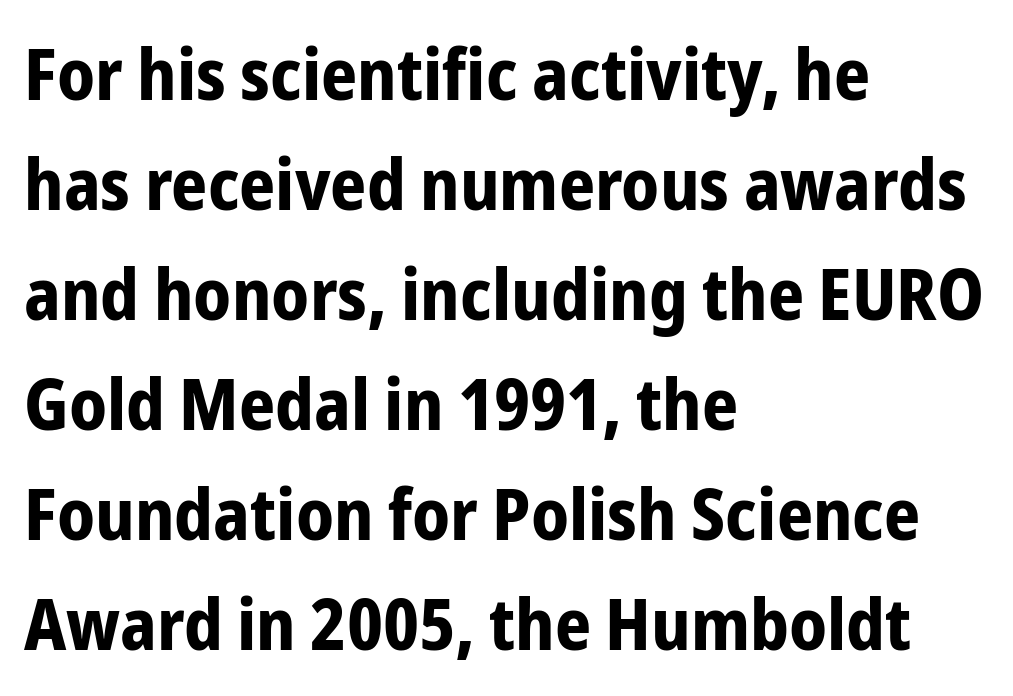
{"serif": "no", "italic": "no", "bold": "yes", "weight": "bold", "width": "condensed", "stroke_contrast": "low", "x_height": "medium", "monospaced": "no", "underline": "no", "align": "left", "line_spacing": "normal", "line_spacing_ratio": 1.55, "letter_spacing": "normal", "letter_spacing_em": 0.0, "glyph_px": 71}
